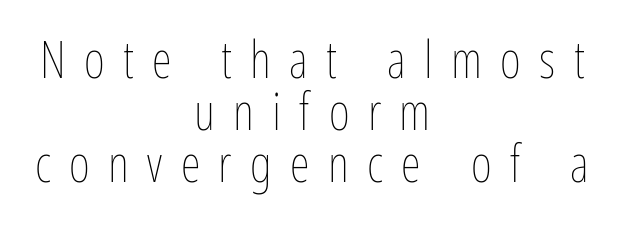
The tracking reads as deliberately expanded to a designer's eye. Letters rest on an invisible, unmarked baseline. This rendering uses center alignment, leaving both contours irregular but symmetric. Do the characters align in a grid? No, the font is proportional. Very little white space separates one row of letters from the next.
